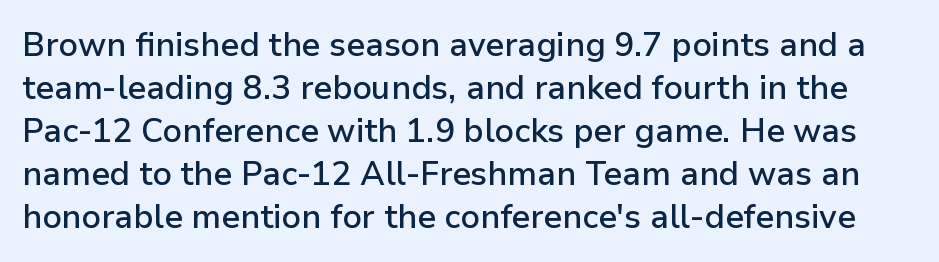
Q: Is the text bold? A: Semi-bold.
Q: Is the text italic (slanted)? A: No, it is upright.
Q: Is the typeface a serif or a sans-serif typeface? A: Sans-serif.
Q: Is the text underlined? A: No.
Q: Is the spacing between letters normal or unusually wide? A: Normal.
Q: Is the spacing between lines tight, normal or loose? A: Normal.
Q: Width (condensed, normal, or wide)? A: Normal.
Q: Stroke contrast? A: Low.
Q: x-height? A: Medium.
Q: Monospaced? A: No.
